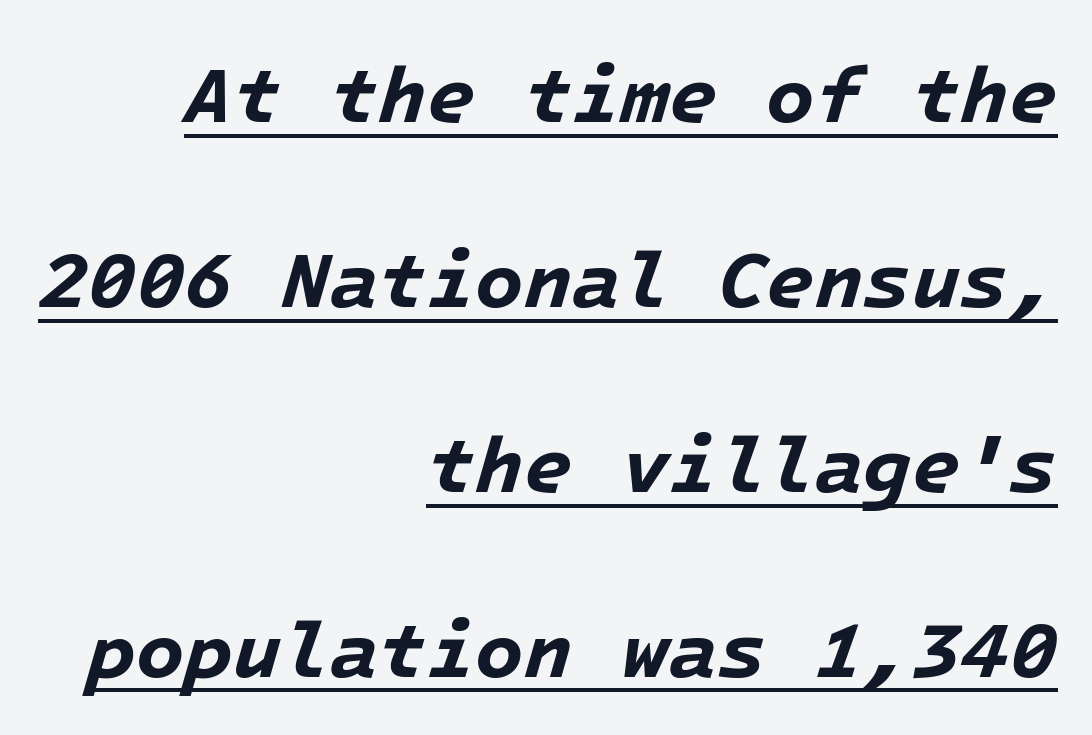
Rows of type keep a wide berth in the vertical direction. The rendering anchors every line to the right-hand side. Each glyph is drawn with heavy, bold strokes. The type is set solid horizontally, with unmodified tracking.
